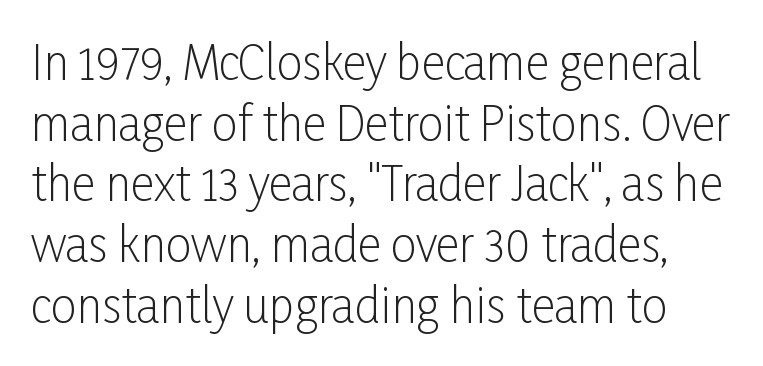
The foot of each line stays bare and open. The letters stand straight up with perfectly vertical stems. The weight would be labelled regular, book, light, or lighter still. A typesetter would call this proportional, since set widths differ per character.
